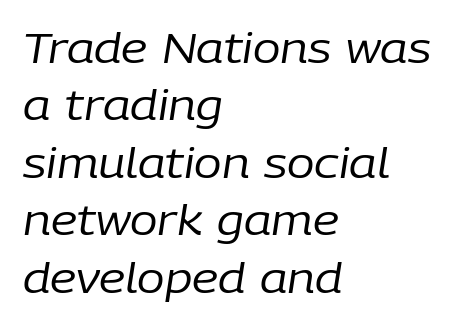
The image shows 41 px regular-weight type, italic (leaning right); set left-aligned, normal line spacing (1.4x), normal letter spacing, not underlined; low stroke contrast and a medium x-height.
